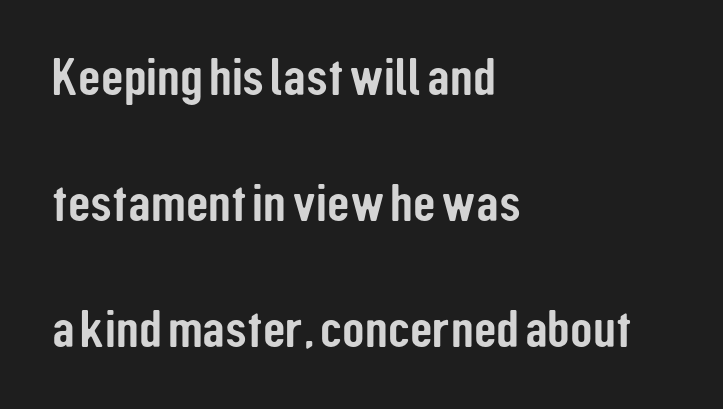
Q: Is the text italic (slanted)? A: No, it is upright.
Q: Is the typeface a serif or a sans-serif typeface? A: Sans-serif.
Q: Is the text underlined? A: No.
Q: How is the paragraph aligned? A: Left-aligned.
Q: Is the spacing between letters normal or unusually wide? A: Normal.
Q: Is the spacing between lines tight, normal or loose? A: Loose.
Q: Width (condensed, normal, or wide)? A: Condensed.
Q: Stroke contrast? A: Low.
Q: x-height? A: Medium.
Q: Monospaced? A: No.
